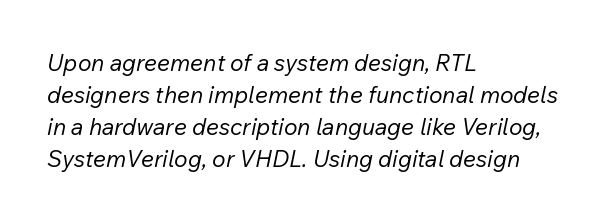
Q: Is the text bold? A: No.
Q: Is the text italic (slanted)? A: Yes, it leans right by about 12 degrees.
Q: Is the text underlined? A: No.
Q: How is the paragraph aligned? A: Left-aligned.
Q: Is the spacing between letters normal or unusually wide? A: Normal.
Q: Is the spacing between lines tight, normal or loose? A: Normal.
